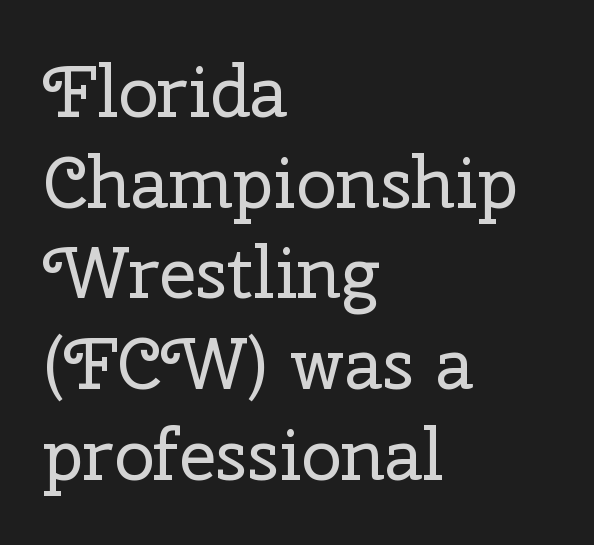
{"serif": "yes", "italic": "no", "bold": "no", "weight": "regular", "width": "normal", "stroke_contrast": "low", "x_height": "medium", "monospaced": "no", "underline": "no", "align": "left", "line_spacing": "normal", "line_spacing_ratio": 1.26, "letter_spacing": "normal", "letter_spacing_em": 0.0, "glyph_px": 72}
